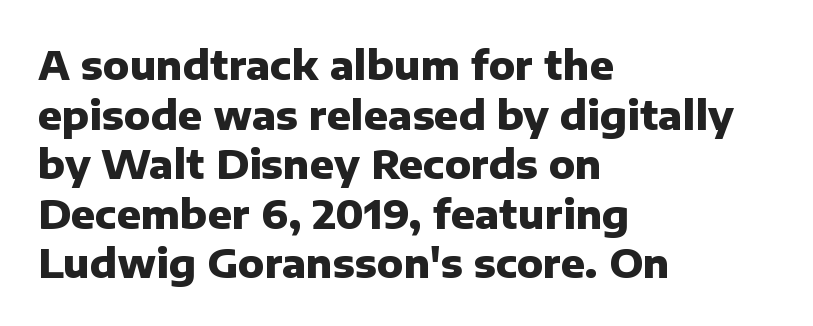
The image shows 40 px heavy sans-serif type, upright; set left-aligned, line spacing 1.24x, normal letter spacing, not underlined; low stroke contrast and a medium x-height.
